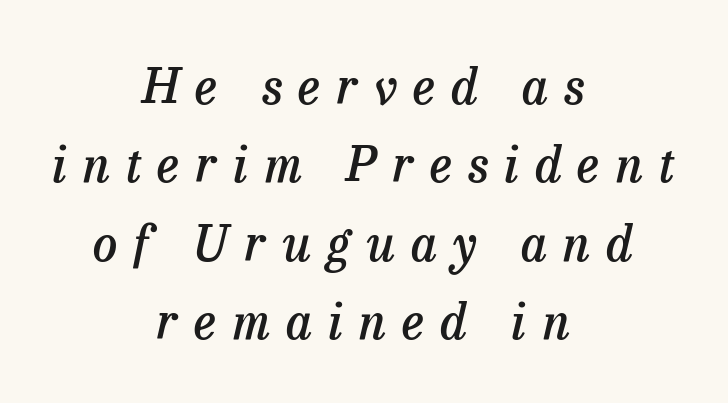
The image shows 49 px semibold serif type, italic (leaning right); set centered, normal line spacing (1.6x), unusually wide letter spacing (+0.33 em), not underlined; low stroke contrast and a medium x-height.
